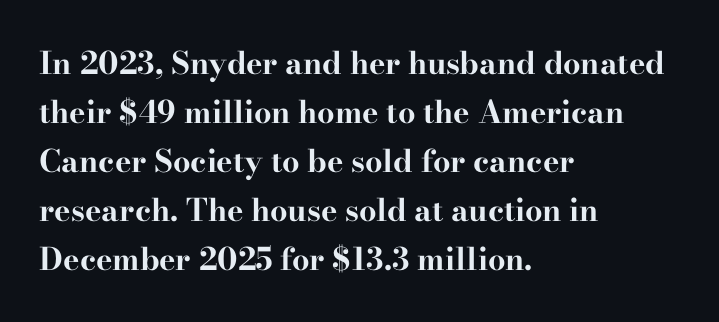
Evenly set lines give the paragraph a standard silhouette. Varying glyph widths throughout — classic text-font behaviour. Descenders are the only things crossing below the line. Style check: upright. Look at the tracking — it's just the regular setting, nothing added. A student would call this left alignment; a typographer would say flush left, rag right.
